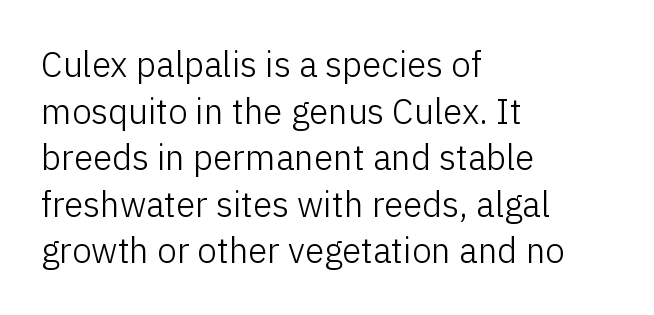
Notice how the stems are strictly vertical — no italics here. Proportional: the letters do not fall into vertical columns. Each row of text sits above clean, open space. Does extra space separate the letters? No, they use regular spacing. Observe the absence of serifs on each vertical stroke in this sample. Is there much room between lines? A standard amount, neither cramped nor airy.
